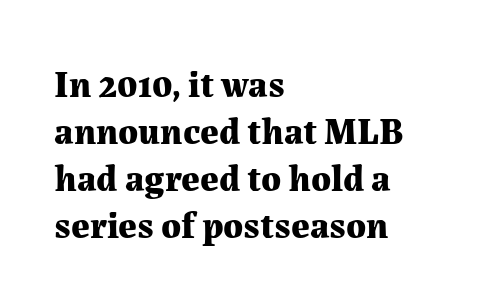
The image shows 37 px bold serif type, upright; set left-aligned, normal line spacing (1.27x), normal letter spacing, not underlined; medium stroke contrast and a medium x-height.
